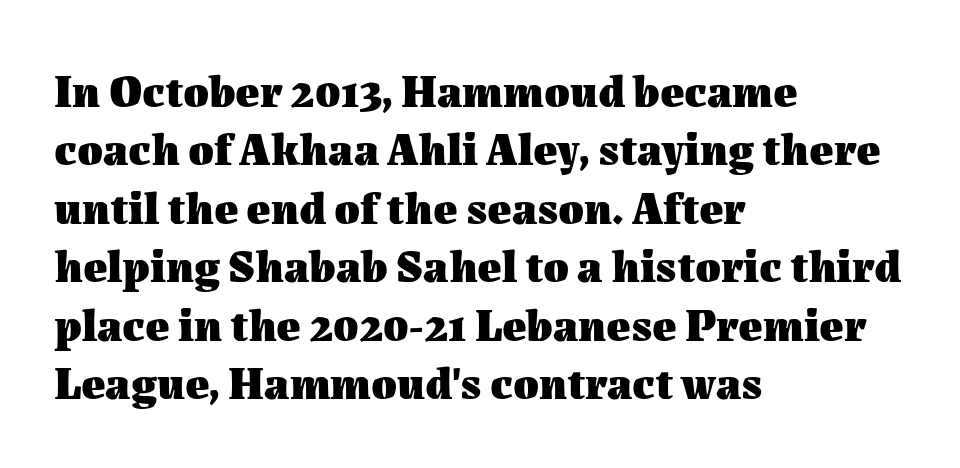
The lettering stays uniformly vertical, giving the passage a roman look. These words are printed bold, with thick strokes throughout. The rag falls on the right side of this text block. Interline gaps are of average width in this sample. The letters advance in unequal steps, a hallmark of proportional type.
